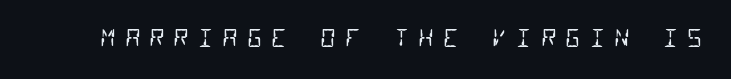
The image shows 24 px text type; set unusually wide letter spacing (+0.37 em), not underlined.
